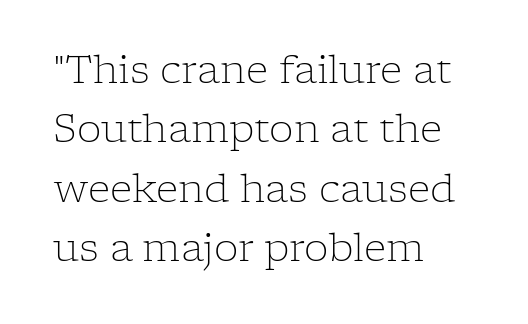
Stroke thickness stays within the range of a standard reading face or lighter. Tracking here is standard; glyphs follow each other at the usual distance. What's the leading like? Ordinary, nothing unusual. The text block is weighted toward the left margin, trailing off unevenly rightward. You could not count columns in this text — the font is proportionally spaced. The rendering shows small feet on the letterforms — a serif design.
